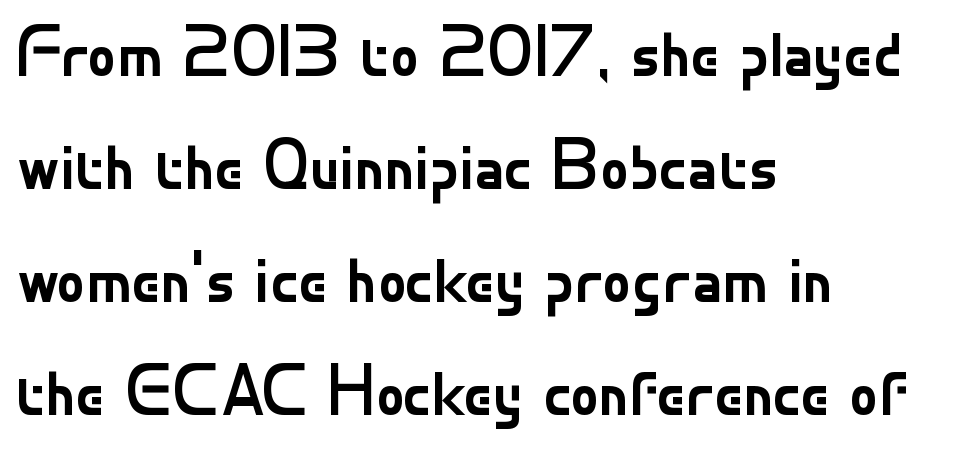
{"serif": "no", "italic": "no", "bold": "no", "weight": "regular", "width": "normal", "stroke_contrast": "low", "x_height": "small", "monospaced": "no", "underline": "no", "align": "left", "line_spacing": "normal", "line_spacing_ratio": 1.57, "letter_spacing": "normal", "letter_spacing_em": 0.0, "glyph_px": 72}
